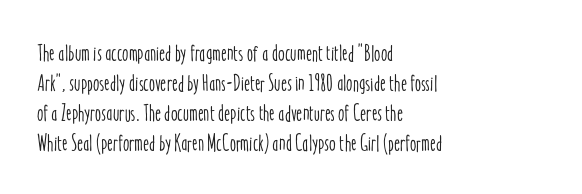
The rendering keeps characters at their native spacing. The string is rendered with underlining switched off. It's the straight-up-and-down kind of type. The paragraph has a hard left edge and a soft right edge. One glance says typical: line gaps are just what's usual.
